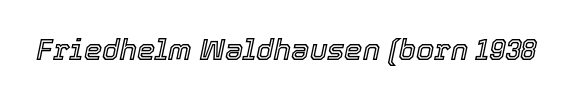
Q: Is the text italic (slanted)? A: Yes, it leans right by about 12 degrees.
Q: Is the text underlined? A: No.
Q: Is the spacing between letters normal or unusually wide? A: Normal.
Q: Width (condensed, normal, or wide)? A: Normal.
Q: x-height? A: Medium.
Q: Monospaced? A: No.
